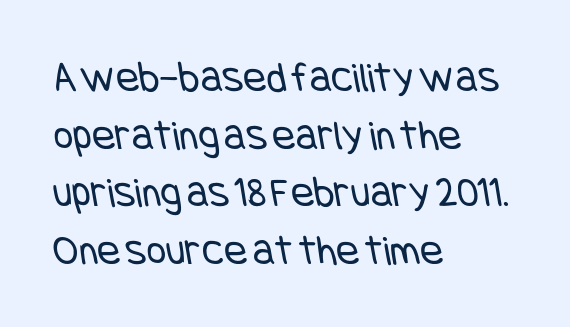
Q: Is the text bold? A: No.
Q: Is the typeface a serif or a sans-serif typeface? A: Sans-serif.
Q: Is the text underlined? A: No.
Q: How is the paragraph aligned? A: Left-aligned.
Q: Is the spacing between letters normal or unusually wide? A: Normal.
Q: Is the spacing between lines tight, normal or loose? A: Normal.
Q: Width (condensed, normal, or wide)? A: Condensed.
Q: Stroke contrast? A: Low.
Q: x-height? A: Large.
